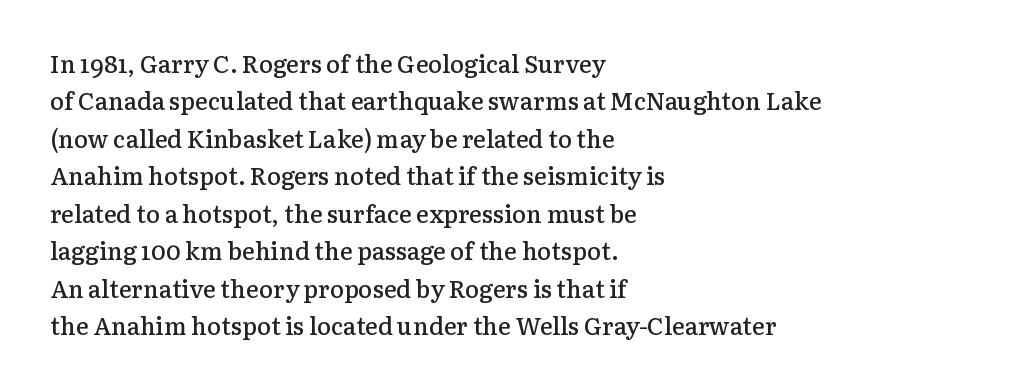
The image shows 24 px text type, upright; set left-aligned, normal line spacing (1.56x), normal letter spacing, not underlined.
